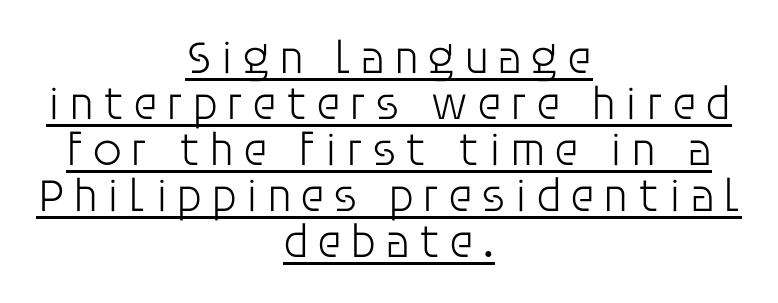
Caption: multi-line text, centered on the measure. The passage shown is typed in a proportional face where columns would drift. Style check: upright. The typesetting does not lean heavy: it is not bold. Font category for this specimen: sans-serif. Glance below the letters and you will spot a drawn line.
